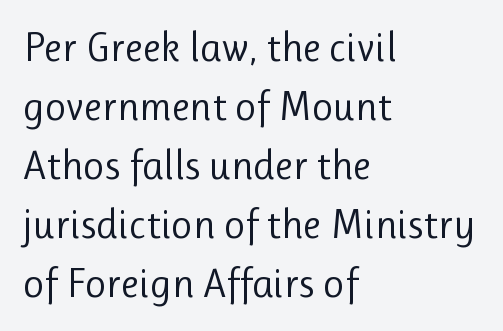
{"serif": "no", "italic": "no", "bold": "no", "weight": "regular", "width": "normal", "stroke_contrast": "low", "x_height": "medium", "monospaced": "no", "underline": "no", "align": "left", "line_spacing": "normal", "line_spacing_ratio": 1.44, "letter_spacing": "normal", "letter_spacing_em": 0.0, "glyph_px": 41}
